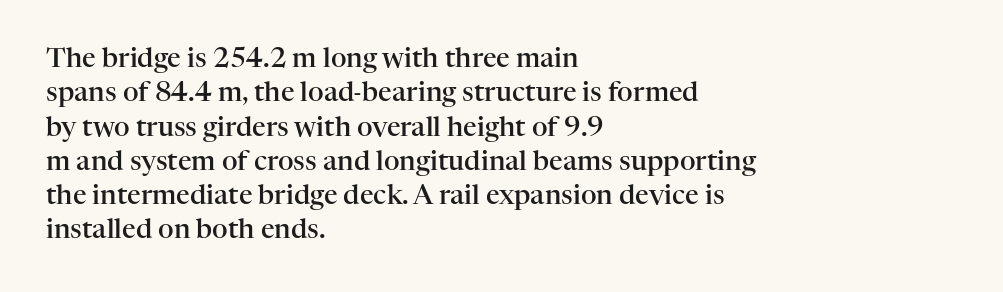
Left-aligned paragraph, ragged on the right. Nope, not italic — everything's standing straight. Strokes here are thickened, but only to semibold level. The leading is moderate, giving the passage an even texture.
